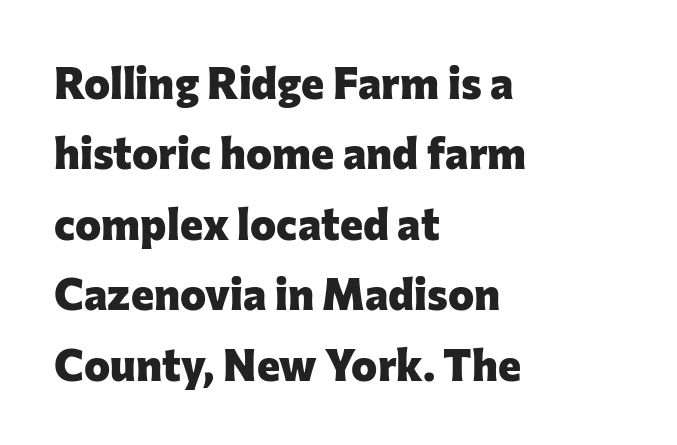
Q: Is the text bold? A: Yes.
Q: Is the text italic (slanted)? A: No, it is upright.
Q: Is the typeface a serif or a sans-serif typeface? A: Sans-serif.
Q: Is the text underlined? A: No.
Q: How is the paragraph aligned? A: Left-aligned.
Q: Is the spacing between letters normal or unusually wide? A: Normal.
Q: Is the spacing between lines tight, normal or loose? A: Normal.
Q: Width (condensed, normal, or wide)? A: Normal.
Q: Stroke contrast? A: Low.
Q: x-height? A: Medium.
Q: Monospaced? A: No.
